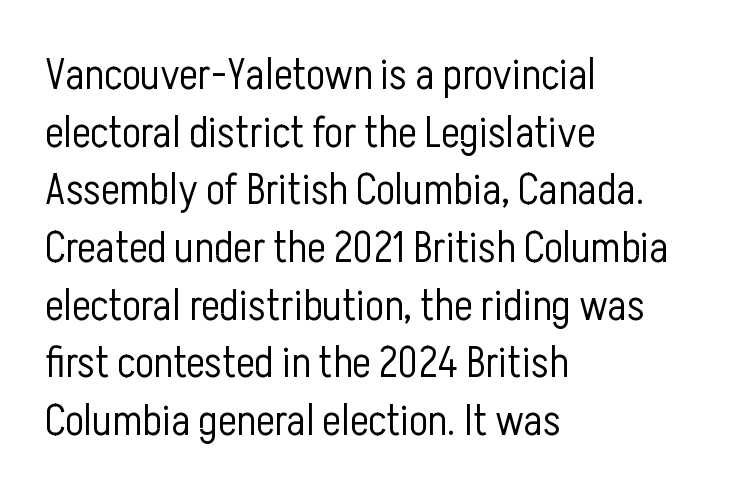
The image shows 44 px light, condensed sans-serif type, upright; set left-aligned, normal line spacing (1.31x), normal letter spacing, not underlined; low stroke contrast and a medium x-height.
